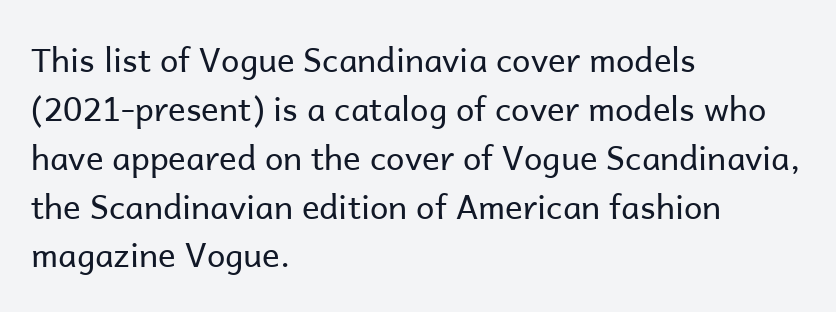
Q: Is the text bold? A: No.
Q: Is the text italic (slanted)? A: No, it is upright.
Q: Is the typeface a serif or a sans-serif typeface? A: Sans-serif.
Q: Is the text underlined? A: No.
Q: How is the paragraph aligned? A: Left-aligned.
Q: Is the spacing between letters normal or unusually wide? A: Normal.
Q: Is the spacing between lines tight, normal or loose? A: Normal.
Q: Width (condensed, normal, or wide)? A: Normal.
Q: Stroke contrast? A: Low.
Q: x-height? A: Medium.
Q: Monospaced? A: No.
